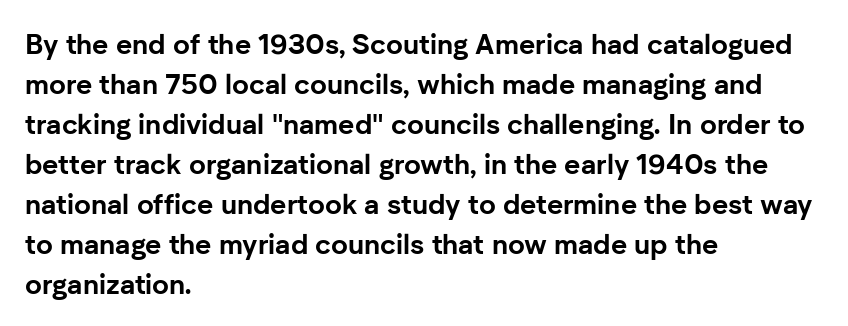
The image shows 28 px bold sans-serif type, upright; set left-aligned, normal line spacing (1.43x), normal letter spacing, not underlined; low stroke contrast and a medium x-height.
